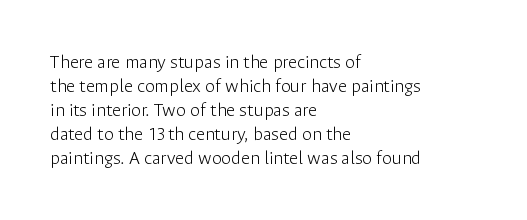
{"italic": "no", "bold": "no", "underline": "no", "align": "left", "line_spacing_ratio": 1.2, "letter_spacing": "normal", "letter_spacing_em": 0.0, "glyph_px": 20}
